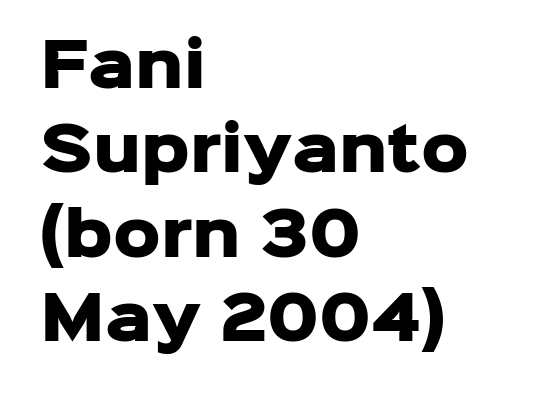
{"serif": "no", "italic": "no", "bold": "yes", "weight": "heavy", "width": "normal", "stroke_contrast": "low", "x_height": "medium", "monospaced": "no", "underline": "no", "align": "left", "line_spacing": "normal", "line_spacing_ratio": 1.43, "letter_spacing": "normal", "letter_spacing_em": 0.0, "glyph_px": 59}
